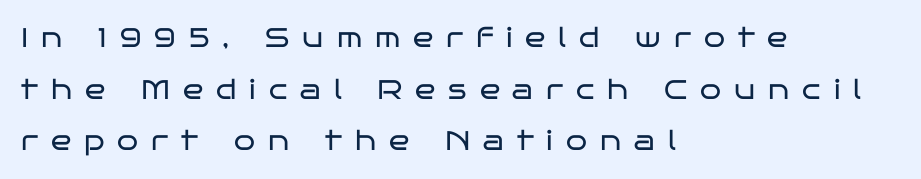
The image shows 27 px text type, upright; set left-aligned, loose line spacing (1.91x), unusually wide letter spacing (+0.48 em), not underlined.
